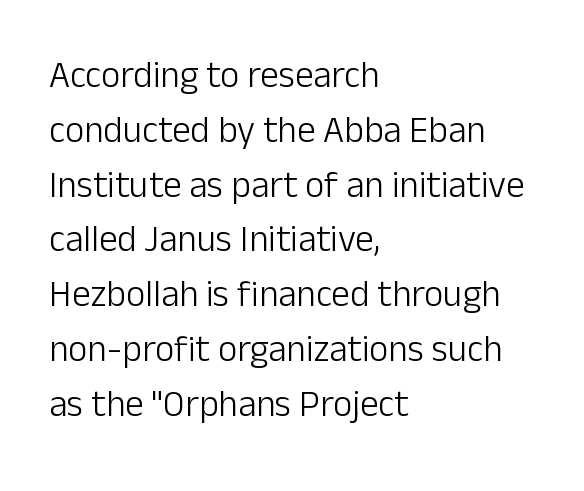
The image shows 37 px light sans-serif type, upright; set left-aligned, normal line spacing (1.48x), normal letter spacing, not underlined; low stroke contrast and a medium x-height.
